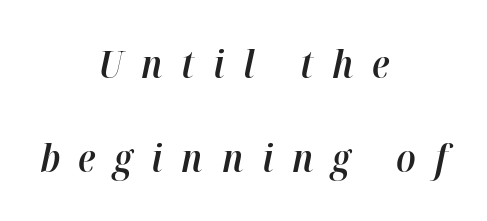
The passage is arranged like a title page — every line centered. Underlining? Definitely not there. Characters are canted at an angle relative to the baseline's perpendicular. Rows of type keep a wide berth in the vertical direction.
